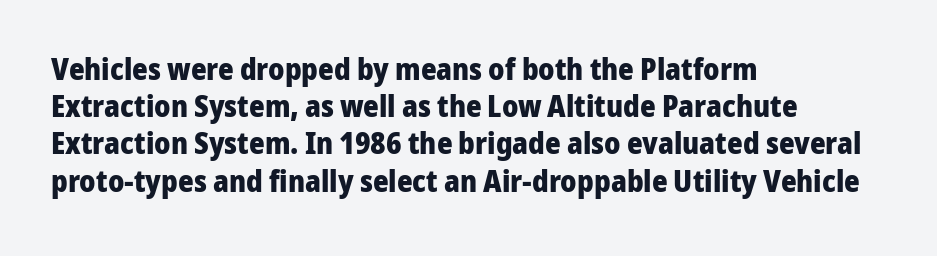
The image shows 30 px heavy sans-serif type, upright; set left-aligned, line spacing 1.24x, normal letter spacing, not underlined; low stroke contrast and a medium x-height.
